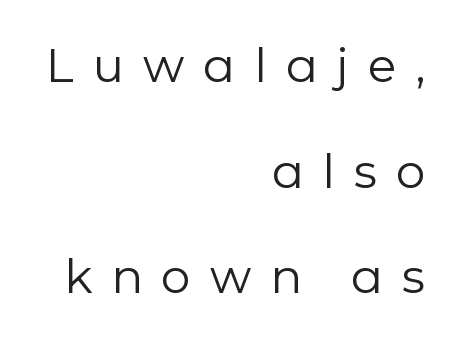
{"serif": "no", "italic": "no", "bold": "no", "weight": "regular", "width": "normal", "stroke_contrast": "low", "x_height": "medium", "monospaced": "no", "underline": "no", "align": "right", "line_spacing": "loose", "line_spacing_ratio": 2.25, "letter_spacing": "wide", "letter_spacing_em": 0.4, "glyph_px": 47}
